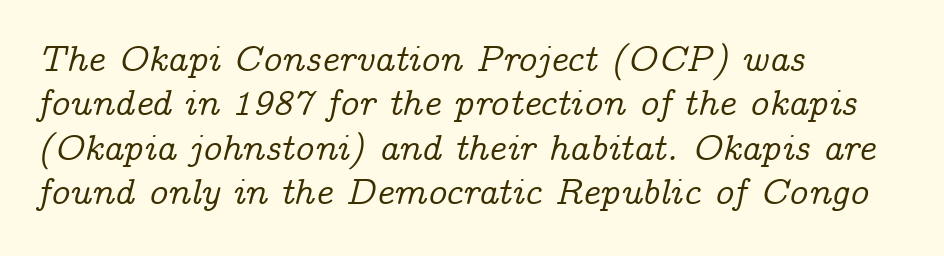
The image shows 37 px serif type, italic (leaning right); set left-aligned, line spacing 1.2x, normal letter spacing, not underlined; low stroke contrast and a medium x-height.
